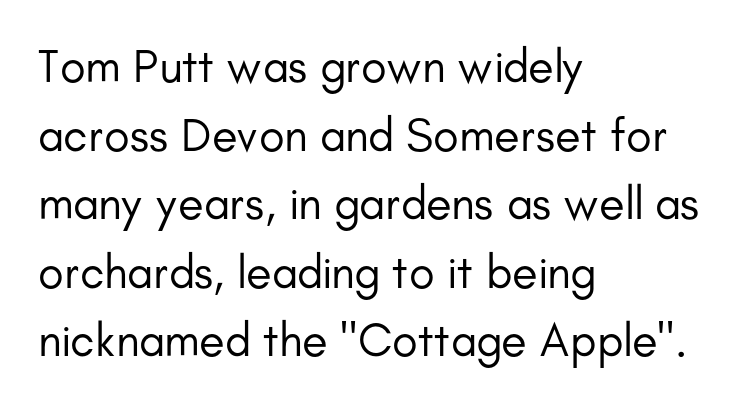
Look at the bottom of the vertical strokes: they stop flat, with no serifs. The passage shown has conventional tracking throughout. Weight: not bold — regular or lighter. A typesetter would call this proportional, since set widths differ per character. Notice how the passage keeps a crisp vertical edge on the left only.
